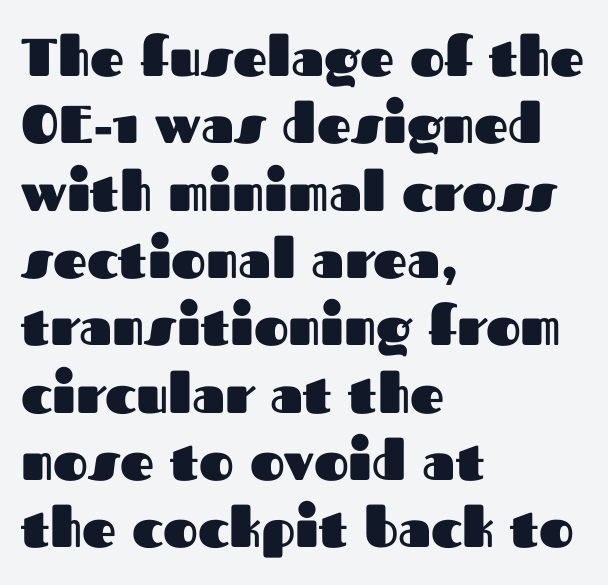
{"serif": "no", "italic": "no", "bold": "yes", "weight": "heavy", "width": "normal", "stroke_contrast": "medium", "x_height": "medium", "monospaced": "no", "underline": "no", "align": "left", "line_spacing": "normal", "line_spacing_ratio": 1.27, "letter_spacing": "normal", "letter_spacing_em": 0.0, "glyph_px": 53}
